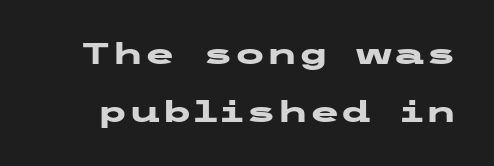
Q: Is the text bold? A: Yes.
Q: Is the text italic (slanted)? A: No, it is upright.
Q: Is the typeface a serif or a sans-serif typeface? A: Sans-serif.
Q: Is the text underlined? A: No.
Q: Is the spacing between letters normal or unusually wide? A: Normal.
Q: Is the spacing between lines tight, normal or loose? A: Loose.
Q: Width (condensed, normal, or wide)? A: Wide.
Q: Stroke contrast? A: Low.
Q: x-height? A: Medium.
